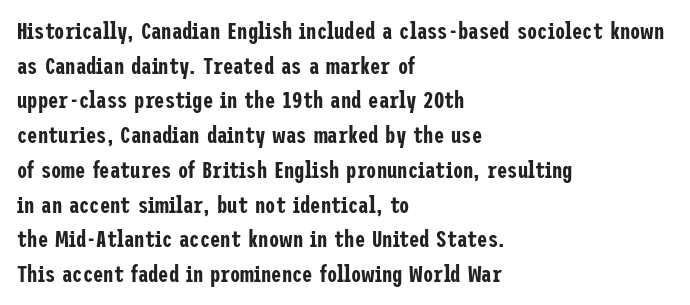
Q: Is the text italic (slanted)? A: No, it is upright.
Q: Is the text underlined? A: No.
Q: How is the paragraph aligned? A: Left-aligned.
Q: Is the spacing between letters normal or unusually wide? A: Normal.
Q: Is the spacing between lines tight, normal or loose? A: Normal.
